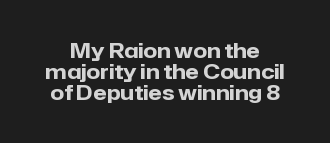
The image shows 20 px bold type, upright; set centered, tight line spacing (1.06x), normal letter spacing, not underlined.
